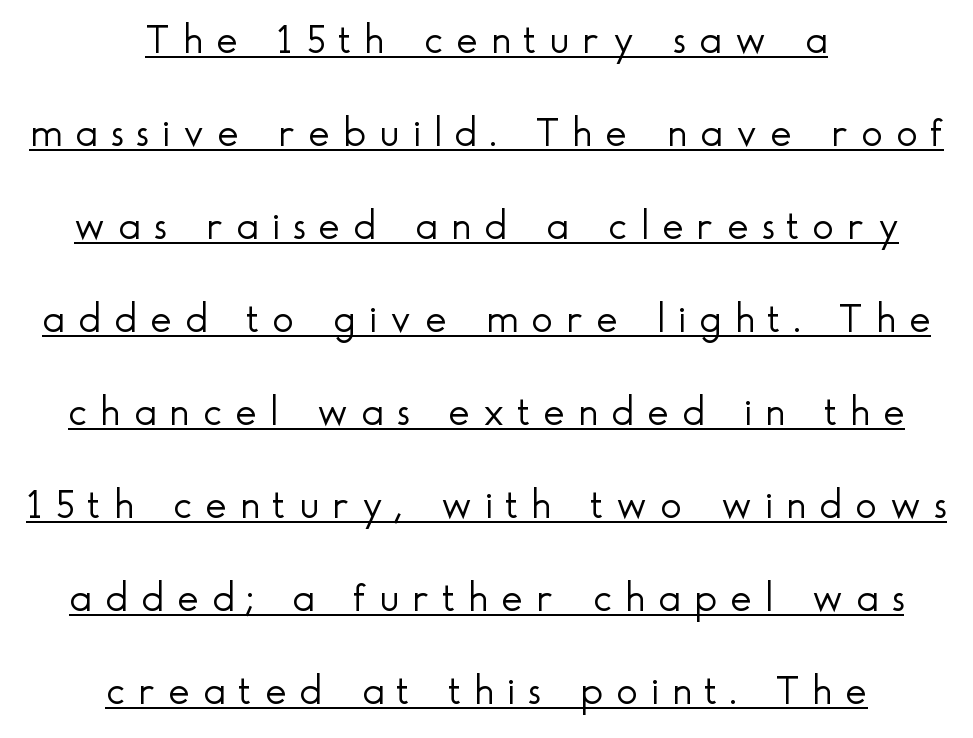
The image shows 41 px light sans-serif type, upright; set centered, loose line spacing (2.27x), unusually wide letter spacing (+0.32 em), underlined; a small x-height.
